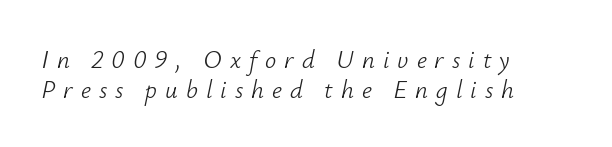
{"italic": "yes", "lean": "right", "slant_degrees": 12, "bold": "no", "underline": "no", "align": "left", "line_spacing_ratio": 1.2, "letter_spacing": "wide", "letter_spacing_em": 0.32, "glyph_px": 25}
